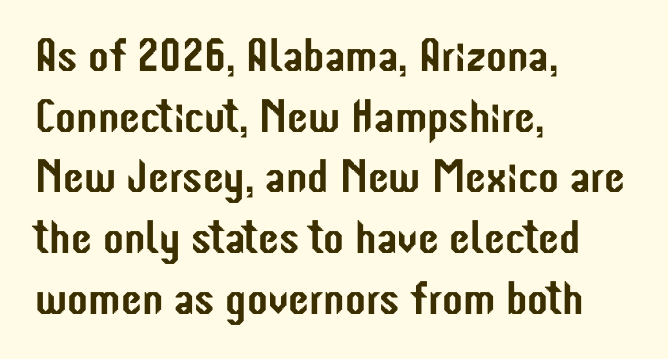
Q: Is the text italic (slanted)? A: No, it is upright.
Q: Is the typeface a serif or a sans-serif typeface? A: Sans-serif.
Q: Is the text underlined? A: No.
Q: How is the paragraph aligned? A: Left-aligned.
Q: Is the spacing between letters normal or unusually wide? A: Normal.
Q: Is the spacing between lines tight, normal or loose? A: Normal.
Q: Width (condensed, normal, or wide)? A: Condensed.
Q: Stroke contrast? A: Low.
Q: x-height? A: Medium.
Q: Monospaced? A: No.
